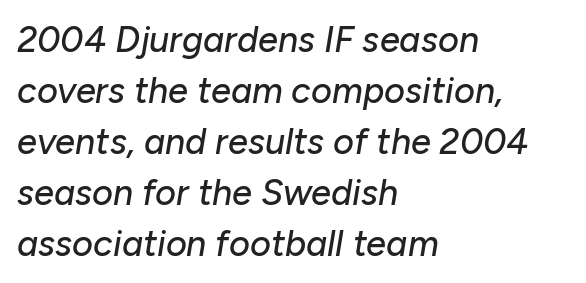
{"italic": "yes", "lean": "right", "slant_degrees": 10, "width": "normal", "stroke_contrast": "low", "x_height": "medium", "monospaced": "no", "underline": "no", "align": "left", "line_spacing": "normal", "line_spacing_ratio": 1.42, "letter_spacing": "normal", "letter_spacing_em": 0.0, "glyph_px": 36}
